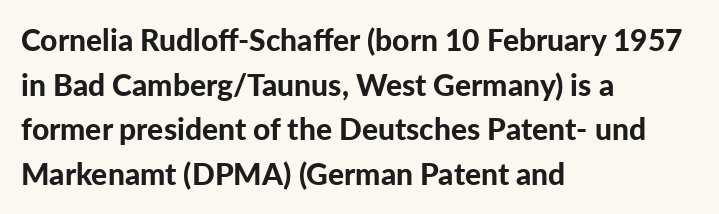
The image shows 30 px bold sans-serif type, upright; set left-aligned, normal line spacing (1.49x), normal letter spacing, not underlined; low stroke contrast and a medium x-height.
